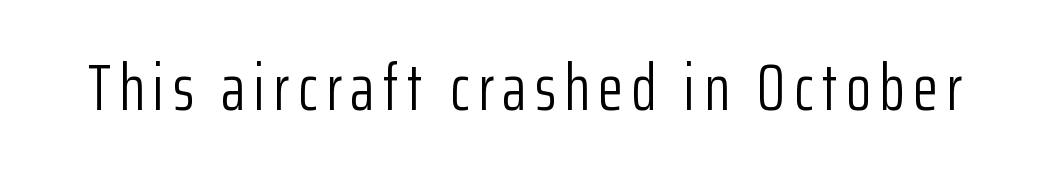
Counters stay open thanks to moderate or lighter strokes. The specimen omits any rule beneath the text block's lines. Unlike a traditional serif, this face leaves its strokes unadorned. Unlike italic type, these characters show no tilt at all. Is this a fixed-width face? No — the glyphs have proportional, varying widths.
